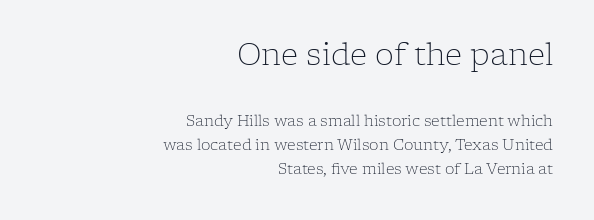
Interline gaps are of average width in this sample. Is the stroke heavy? The answer is a plain regular-or-lighter. Glance below the letters and you will spot only blank space. The font family rendered here belongs to the serif group. Think of a printed novel: that variable character pitch is what you see here. Note: larger setting up top, smaller setting below.
